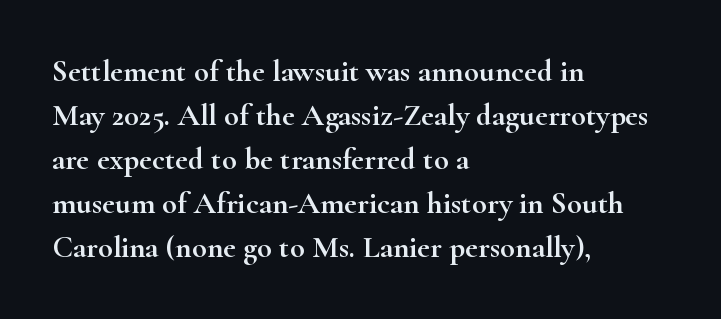
The image shows 31 px wide serif type, upright; set left-aligned, normal line spacing (1.42x), normal letter spacing, not underlined; high stroke contrast and a small x-height.
